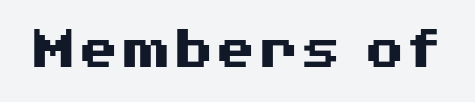
Q: Is the text bold? A: Yes.
Q: Is the text italic (slanted)? A: No, it is upright.
Q: Is the typeface a serif or a sans-serif typeface? A: Sans-serif.
Q: Is the text underlined? A: No.
Q: Is the spacing between letters normal or unusually wide? A: Normal.
Q: Width (condensed, normal, or wide)? A: Wide.
Q: Stroke contrast? A: Medium.
Q: x-height? A: Medium.
Q: Monospaced? A: No.
